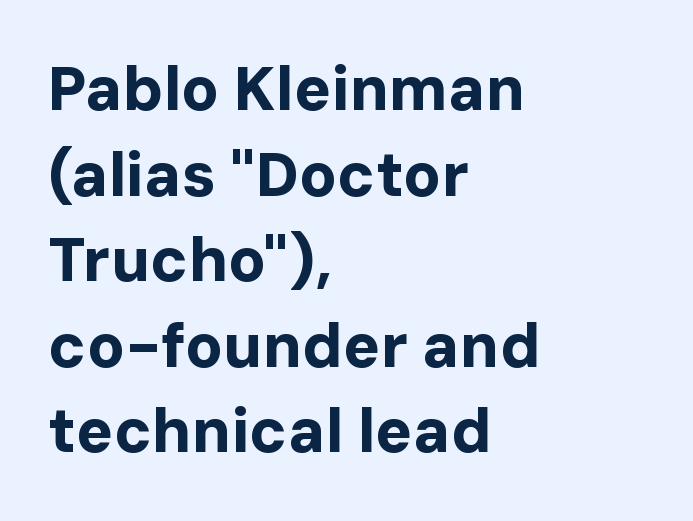
{"serif": "no", "italic": "no", "bold": "yes", "weight": "bold", "width": "normal", "stroke_contrast": "low", "x_height": "medium", "monospaced": "no", "underline": "no", "align": "left", "line_spacing": "normal", "line_spacing_ratio": 1.38, "letter_spacing": "normal", "letter_spacing_em": 0.0, "glyph_px": 62}
